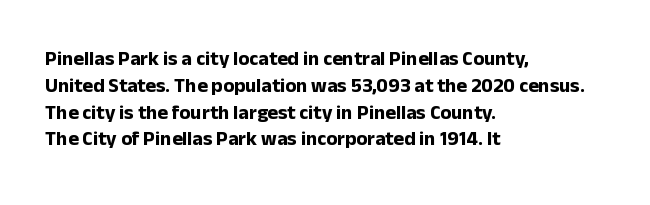
It's the straight-up-and-down kind of type. The letters sit at their default tracking, neither squeezed nor spread. Line starts are locked; line ends wander. This is heavy type, rendered in bold. Baseline-to-baseline distance is the conventional proportion of letter height.
